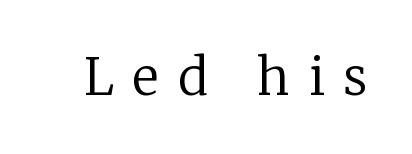
Q: Is the text bold? A: No.
Q: Is the text italic (slanted)? A: No, it is upright.
Q: Is the typeface a serif or a sans-serif typeface? A: Serif.
Q: Is the text underlined? A: No.
Q: Is the spacing between letters normal or unusually wide? A: Unusually wide.
Q: Width (condensed, normal, or wide)? A: Normal.
Q: Stroke contrast? A: Low.
Q: x-height? A: Medium.
Q: Monospaced? A: No.
